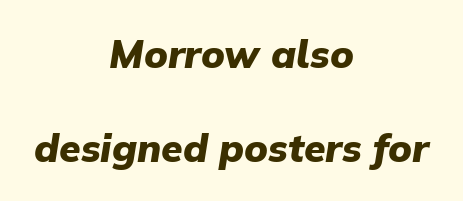
The image shows 39 px heavy type, italic (leaning right); set centered, loose line spacing (2.42x), normal letter spacing, not underlined; low stroke contrast and a medium x-height.
